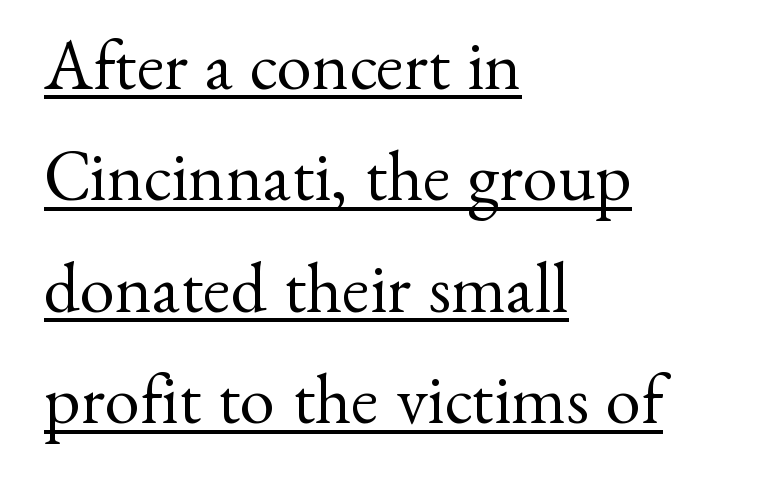
{"serif": "yes", "italic": "no", "bold": "no", "weight": "regular", "width": "normal", "stroke_contrast": "medium", "x_height": "small", "monospaced": "no", "underline": "yes", "align": "left", "line_spacing": "normal", "line_spacing_ratio": 1.57, "letter_spacing": "normal", "letter_spacing_em": 0.0, "glyph_px": 71}
